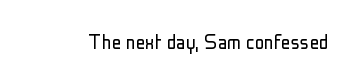
Only glyphs here, with clear space below each row. Notice how the stems are strictly vertical — no italics here. Between one letter and the next there's only the usual sliver of space. Is this a heavy cut? Hardly; it is regular or lighter.
